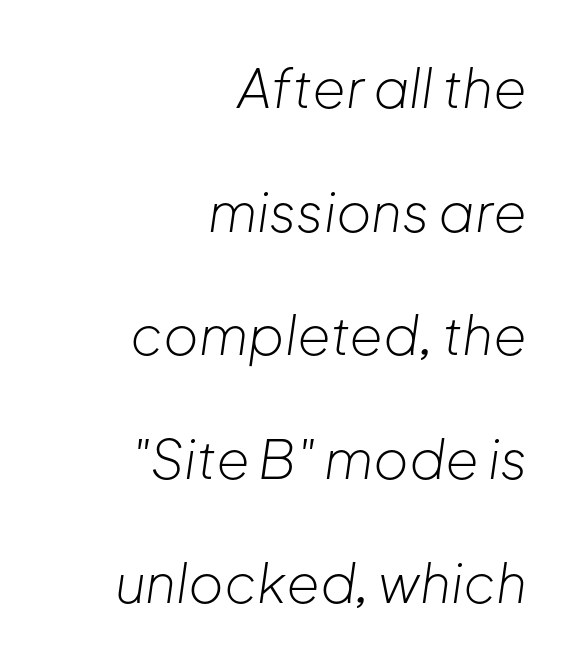
The image shows 54 px light type, italic (leaning right); set right-aligned, loose line spacing (2.29x), normal letter spacing, not underlined; low stroke contrast and a medium x-height.
